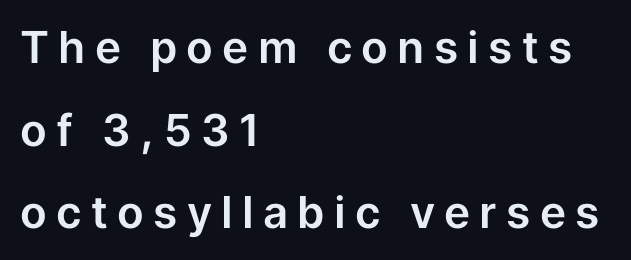
Q: Is the text italic (slanted)? A: No, it is upright.
Q: Is the typeface a serif or a sans-serif typeface? A: Sans-serif.
Q: Is the text underlined? A: No.
Q: How is the paragraph aligned? A: Left-aligned.
Q: Is the spacing between letters normal or unusually wide? A: Unusually wide.
Q: Width (condensed, normal, or wide)? A: Normal.
Q: Stroke contrast? A: Low.
Q: x-height? A: Medium.
Q: Monospaced? A: No.
